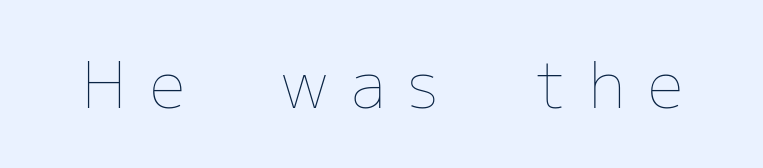
Q: Is the text bold? A: No.
Q: Is the text italic (slanted)? A: No, it is upright.
Q: Is the text underlined? A: No.
Q: Is the spacing between letters normal or unusually wide? A: Unusually wide.
Q: Width (condensed, normal, or wide)? A: Normal.
Q: Stroke contrast? A: Low.
Q: x-height? A: Medium.
Q: Monospaced? A: No.
